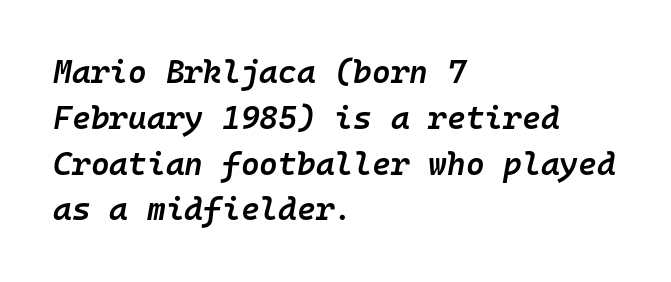
Q: Is the text bold? A: Semi-bold.
Q: Is the text italic (slanted)? A: Yes, it leans right by about 10 degrees.
Q: Is the text underlined? A: No.
Q: How is the paragraph aligned? A: Left-aligned.
Q: Is the spacing between letters normal or unusually wide? A: Normal.
Q: Is the spacing between lines tight, normal or loose? A: Normal.
Q: Width (condensed, normal, or wide)? A: Normal.
Q: Stroke contrast? A: Low.
Q: x-height? A: Medium.
Q: Monospaced? A: Yes.
